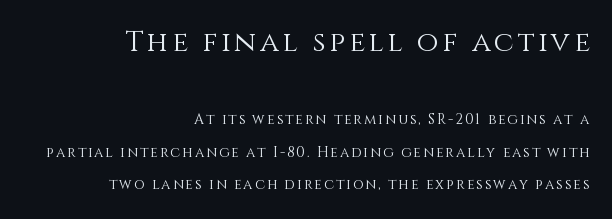
Letters have the restrained weight of plain body copy at most. Descender tails drop into unmarked territory. Characters remain perfectly vertical along every line. Notice the wide empty band between every row — that's loose leading.
